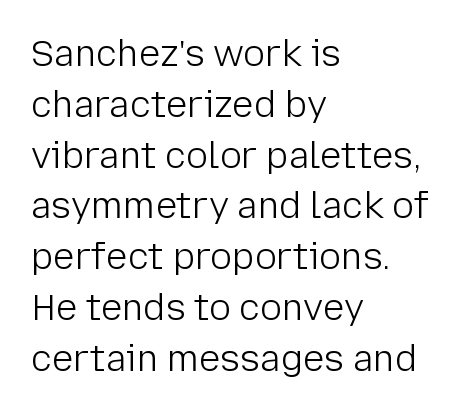
Q: Is the text bold? A: No.
Q: Is the text italic (slanted)? A: No, it is upright.
Q: Is the typeface a serif or a sans-serif typeface? A: Sans-serif.
Q: Is the text underlined? A: No.
Q: How is the paragraph aligned? A: Left-aligned.
Q: Is the spacing between letters normal or unusually wide? A: Normal.
Q: Is the spacing between lines tight, normal or loose? A: Normal.
Q: Width (condensed, normal, or wide)? A: Normal.
Q: Stroke contrast? A: Low.
Q: x-height? A: Medium.
Q: Monospaced? A: No.
